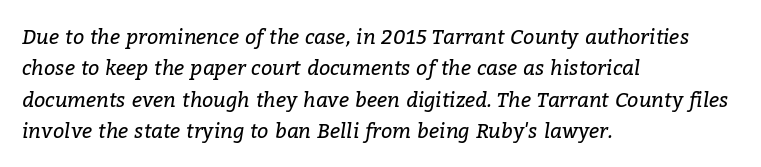
The image shows 20 px text type, italic (leaning right); set left-aligned, normal line spacing (1.57x), normal letter spacing, not underlined.
